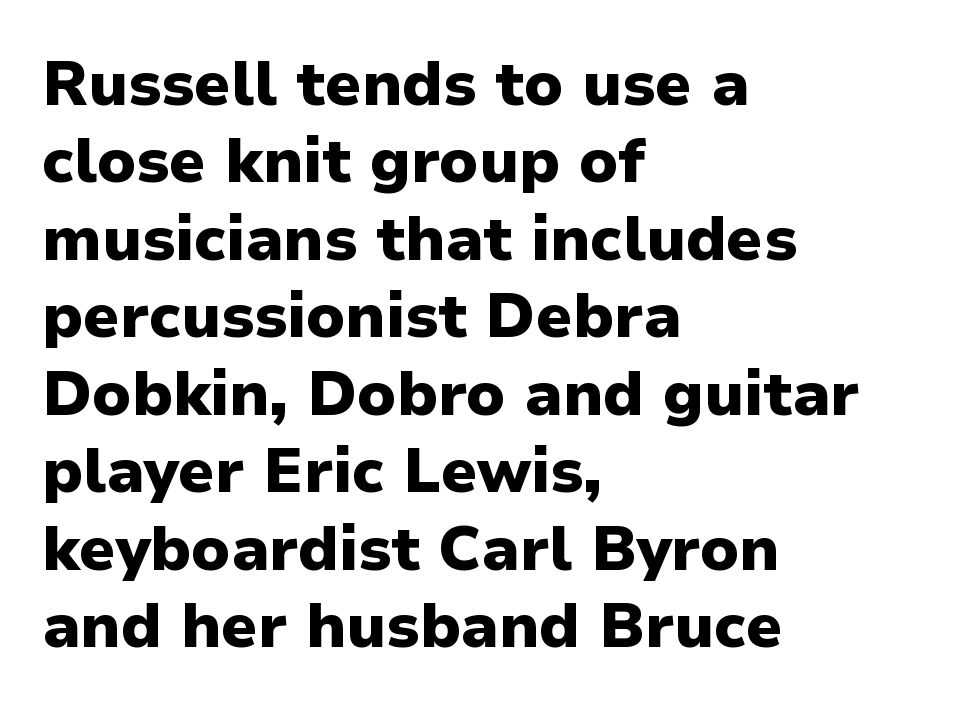
The image shows 62 px heavy sans-serif type, upright; set left-aligned, normal line spacing (1.25x), normal letter spacing, not underlined; low stroke contrast and a medium x-height.
